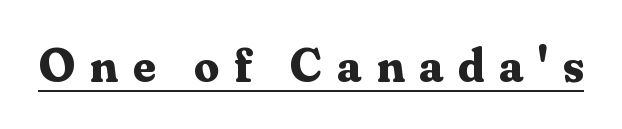
A baseline rule has been typeset under these characters. The face used here is proportionally spaced, like ordinary book or web type. The glyphs have the mass of a bold cut. What kind of face is this? One with serifs. The face used here is rendered with a markedly widened letterfit.
